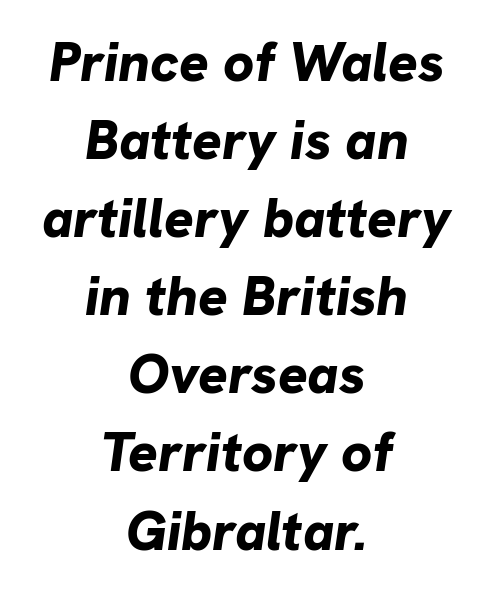
{"italic": "yes", "lean": "right", "slant_degrees": 8, "bold": "yes", "weight": "bold", "width": "normal", "stroke_contrast": "low", "x_height": "medium", "monospaced": "no", "underline": "no", "align": "center", "line_spacing": "normal", "line_spacing_ratio": 1.42, "letter_spacing": "normal", "letter_spacing_em": 0.0, "glyph_px": 55}
